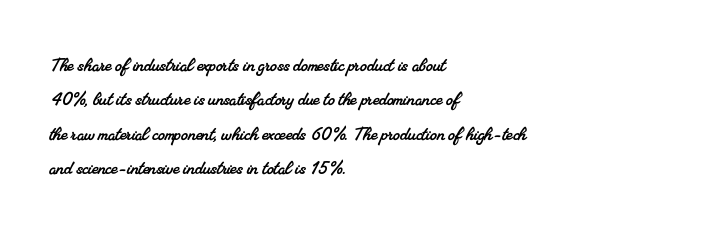
Q: Is the text underlined? A: No.
Q: How is the paragraph aligned? A: Left-aligned.
Q: Is the spacing between letters normal or unusually wide? A: Normal.
Q: Is the spacing between lines tight, normal or loose? A: Normal.
